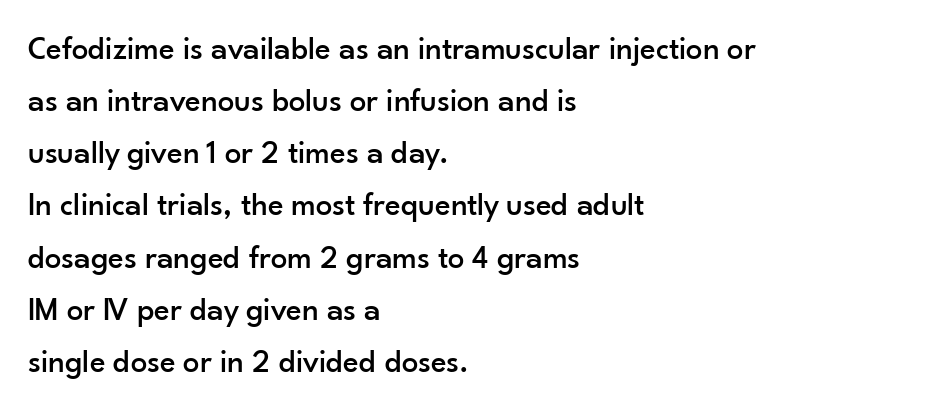
Each letter keeps its own natural width here, so spacing adapts to shape. Type style note: lacks serifs. A normal amount of white space separates one row of letters from the next. Posture: upright roman. This sample uses plain, unmodified letter spacing.
